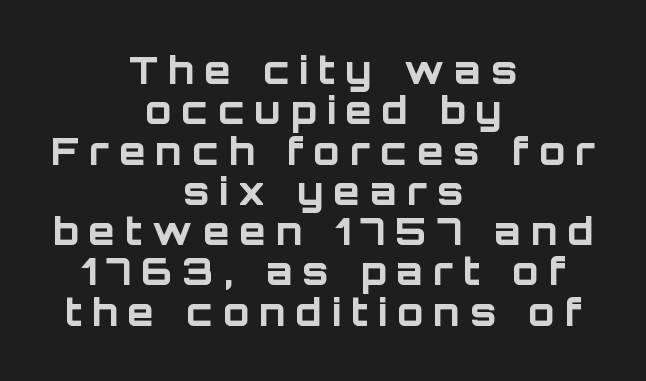
{"serif": "no", "italic": "no", "bold": "yes", "weight": "bold", "width": "normal", "stroke_contrast": "low", "x_height": "large", "monospaced": "no", "underline": "no", "align": "center", "line_spacing": "tight", "line_spacing_ratio": 1.06, "letter_spacing": "wide", "letter_spacing_em": 0.27, "glyph_px": 38}
